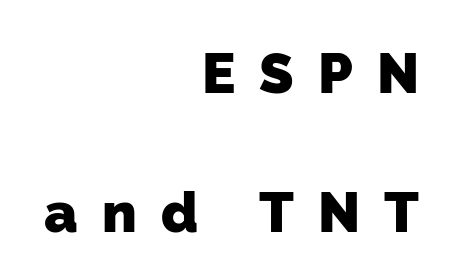
Q: Is the text bold? A: Yes.
Q: Is the typeface a serif or a sans-serif typeface? A: Sans-serif.
Q: Is the text underlined? A: No.
Q: How is the paragraph aligned? A: Right-aligned.
Q: Is the spacing between letters normal or unusually wide? A: Unusually wide.
Q: Is the spacing between lines tight, normal or loose? A: Loose.
Q: Width (condensed, normal, or wide)? A: Normal.
Q: Stroke contrast? A: Low.
Q: x-height? A: Medium.
Q: Monospaced? A: No.
